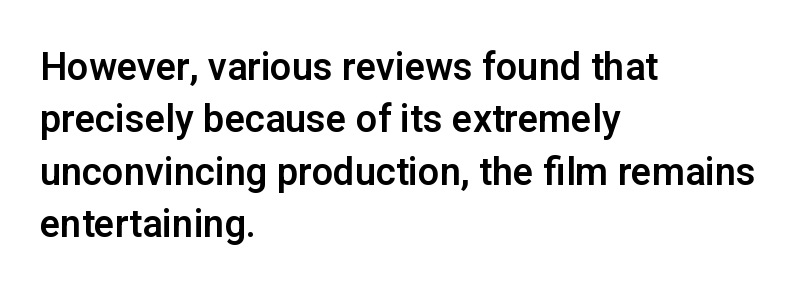
Q: Is the text italic (slanted)? A: No, it is upright.
Q: Is the typeface a serif or a sans-serif typeface? A: Sans-serif.
Q: Is the text underlined? A: No.
Q: How is the paragraph aligned? A: Left-aligned.
Q: Is the spacing between letters normal or unusually wide? A: Normal.
Q: Is the spacing between lines tight, normal or loose? A: Normal.
Q: Width (condensed, normal, or wide)? A: Normal.
Q: Stroke contrast? A: Low.
Q: x-height? A: Medium.
Q: Monospaced? A: No.
